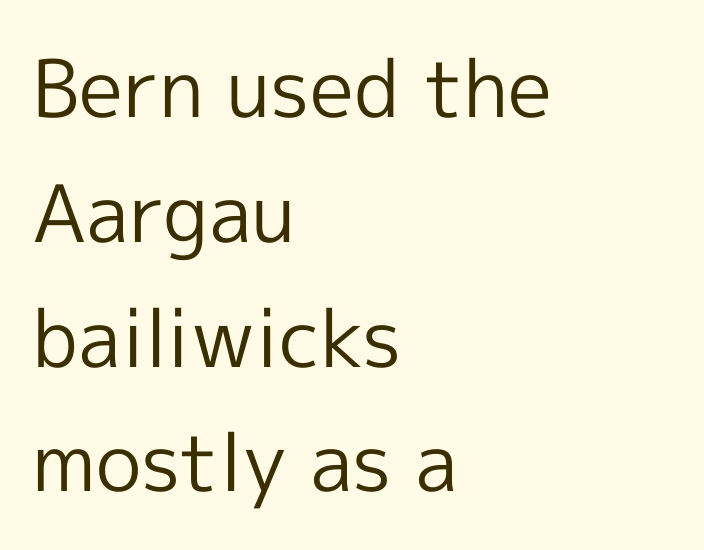
The face used here is proportionally spaced, like ordinary book or web type. Whoever set this chose a conventional vertical rhythm. The face used here is a sans, in the tradition of grotesques and geometrics. The foot of each line stays bare and open. Caption: multi-line text, flush left, ragged right.
